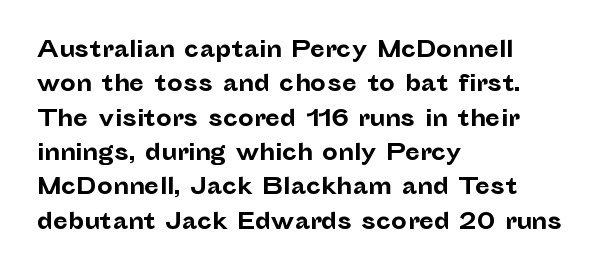
Upright lettering throughout. Just letters on the line, the space beneath them empty. The vertical gap from one line to the next is medium. Strong, thick strokes mark this as bold type. Short and long lines alike share a common starting point at left.
